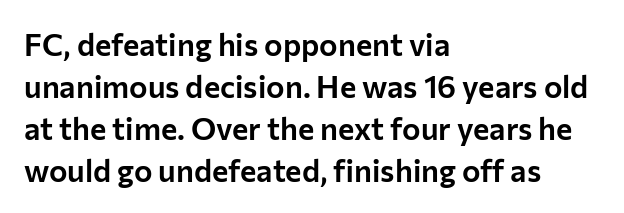
Each line starts at the same left margin while the right side varies. A typesetter would call this proportional, since set widths differ per character. Notice how descenders clear the ascenders below comfortably — that's standard leading. Descenders are the only things crossing below the line.
